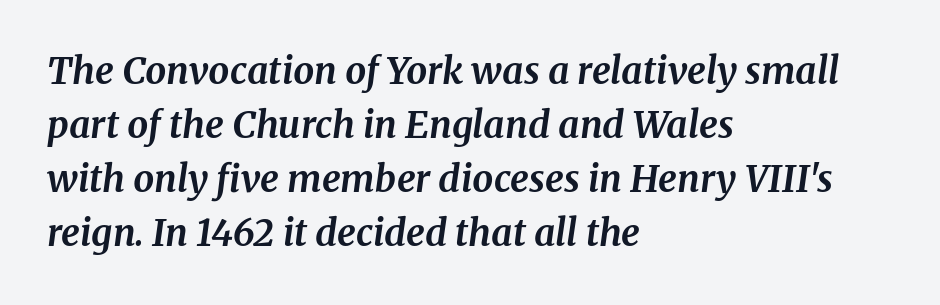
The image shows 37 px bold serif type, italic (leaning right); set left-aligned, normal line spacing (1.46x), normal letter spacing, not underlined; medium stroke contrast and a medium x-height.
